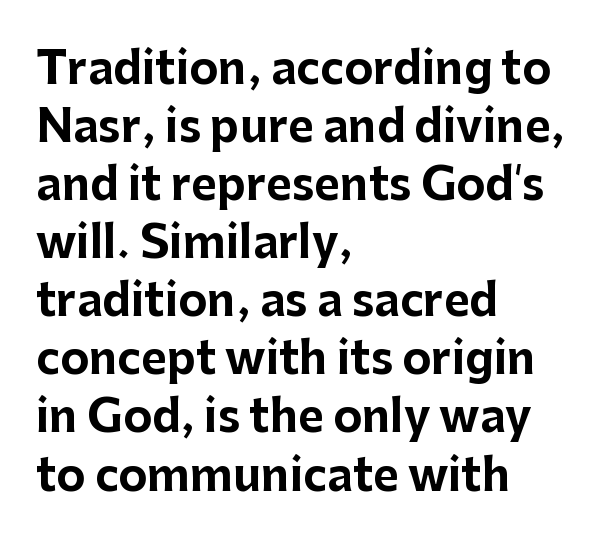
The image shows 44 px bold sans-serif type, upright; set left-aligned, normal line spacing (1.32x), normal letter spacing, not underlined; low stroke contrast and a medium x-height.
